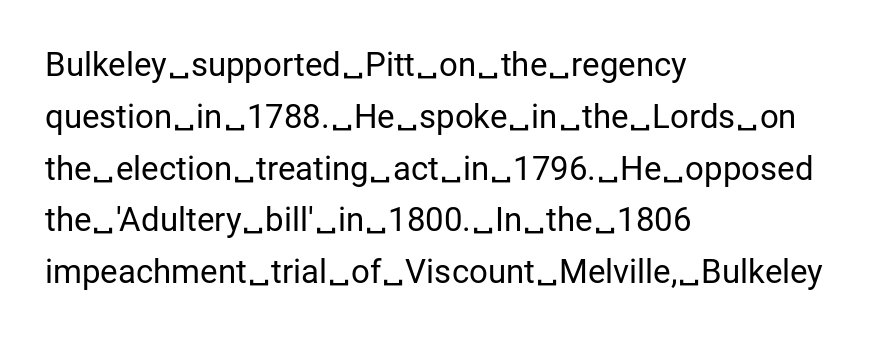
{"serif": "no", "italic": "no", "bold": "no", "weight": "regular", "width": "normal", "stroke_contrast": "low", "x_height": "medium", "monospaced": "no", "underline": "no", "align": "left", "line_spacing": "normal", "line_spacing_ratio": 1.57, "letter_spacing": "normal", "letter_spacing_em": 0.0, "glyph_px": 33}
